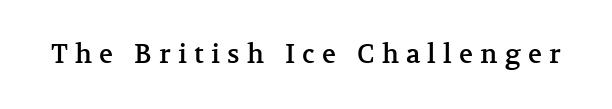
{"italic": "no", "underline": "no", "letter_spacing": "wide", "letter_spacing_em": 0.28, "glyph_px": 26}
